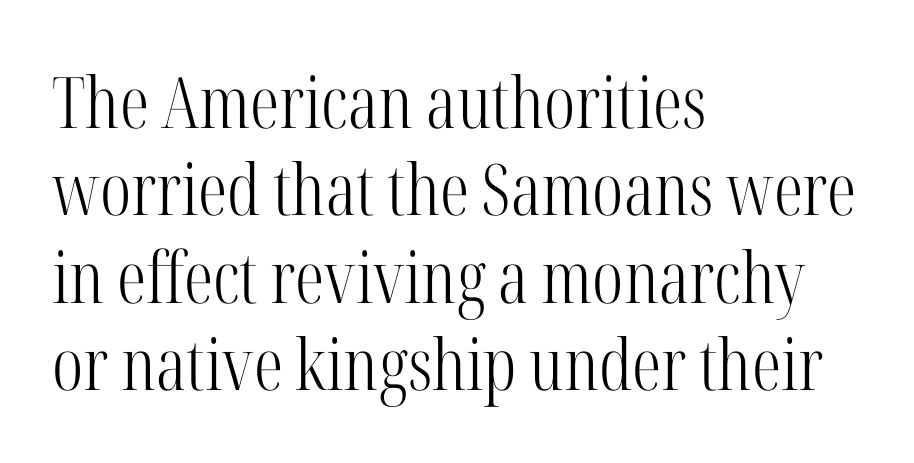
{"serif": "yes", "italic": "no", "bold": "no", "weight": "light", "width": "condensed", "stroke_contrast": "high", "x_height": "medium", "monospaced": "no", "underline": "no", "align": "left", "line_spacing_ratio": 1.23, "letter_spacing": "normal", "letter_spacing_em": 0.0, "glyph_px": 71}
